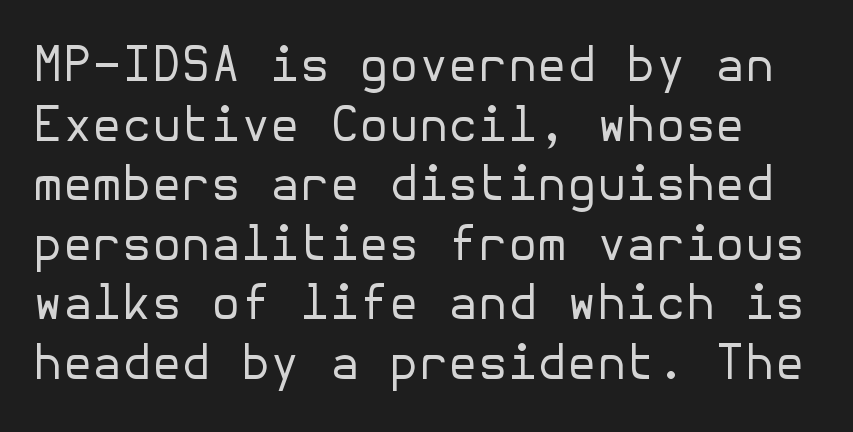
The image shows 48 px regular-weight sans-serif type, upright; set line spacing 1.24x, normal letter spacing, not underlined; low stroke contrast and a medium x-height.
